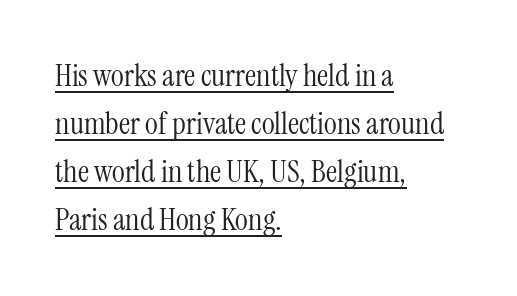
The image shows 31 px light, condensed serif type, upright; set left-aligned, normal line spacing (1.55x), normal letter spacing, underlined; medium stroke contrast and a medium x-height.
